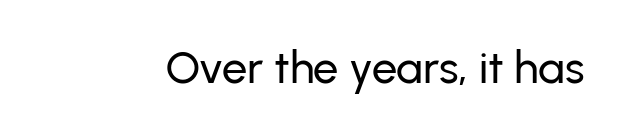
The image shows 45 px sans-serif type, upright; set normal letter spacing, not underlined; low stroke contrast and a medium x-height.
